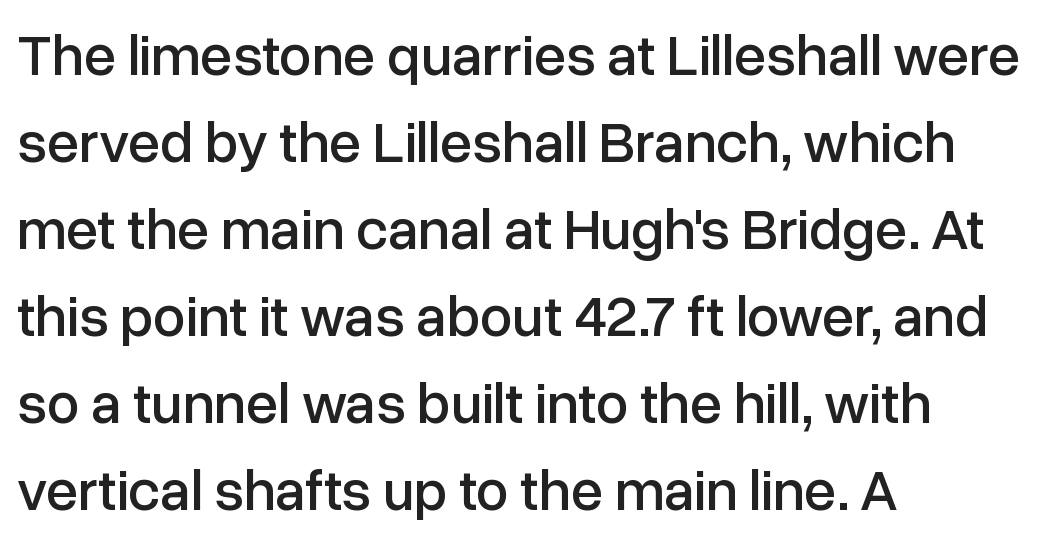
Just letters on the line, the space beneath them empty. In terms of posture, this sample is upright. In terms of letterform style, serifs are entirely absent. The passage shown is typed in a proportional face where columns would drift. This sample uses plain, unmodified letter spacing.
